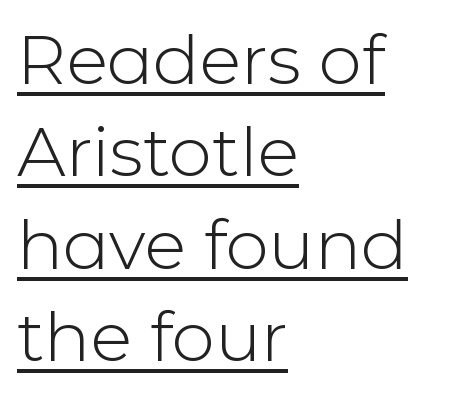
The image shows 69 px light sans-serif type, upright; set left-aligned, normal line spacing (1.34x), normal letter spacing, underlined; low stroke contrast and a medium x-height.
